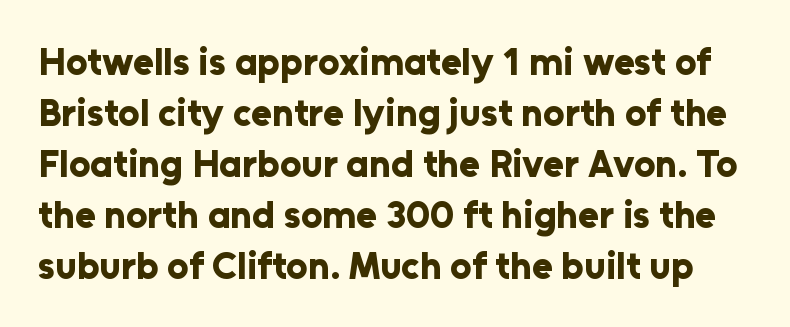
Q: Is the text bold? A: Yes.
Q: Is the text italic (slanted)? A: No, it is upright.
Q: Is the typeface a serif or a sans-serif typeface? A: Sans-serif.
Q: Is the text underlined? A: No.
Q: Is the spacing between letters normal or unusually wide? A: Normal.
Q: Is the spacing between lines tight, normal or loose? A: Normal.
Q: Width (condensed, normal, or wide)? A: Normal.
Q: Stroke contrast? A: Low.
Q: x-height? A: Medium.
Q: Monospaced? A: No.
